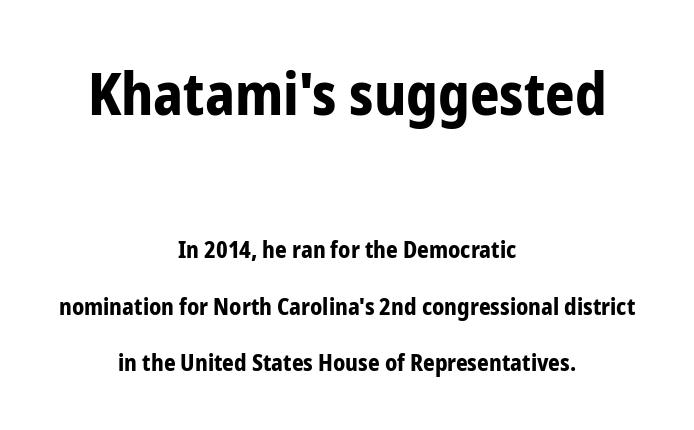
Q: Is the text bold? A: Yes.
Q: Is the text italic (slanted)? A: No, it is upright.
Q: Is the typeface a serif or a sans-serif typeface? A: Sans-serif.
Q: Is the text underlined? A: No.
Q: How is the paragraph aligned? A: Centered.
Q: Is the spacing between letters normal or unusually wide? A: Normal.
Q: Is the spacing between lines tight, normal or loose? A: Loose.
Q: Which block of text is set in a larger size, the first (top) or the second (bottom)? A: The first (top) one.
Q: Width (condensed, normal, or wide)? A: Condensed.
Q: Stroke contrast? A: Low.
Q: x-height? A: Medium.
Q: Monospaced? A: No.
